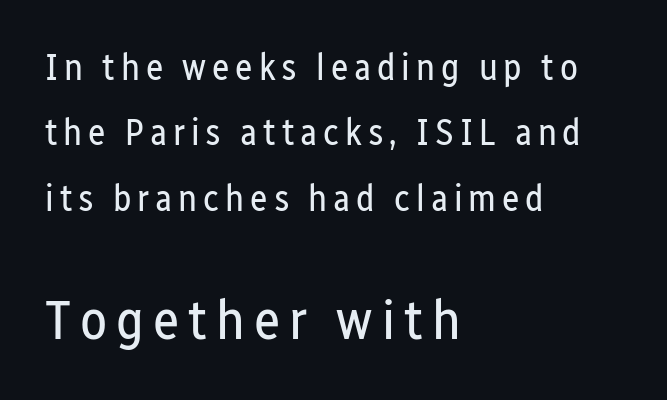
{"serif": "no", "italic": "no", "bold": "no", "weight": "regular", "width": "condensed", "stroke_contrast": "low", "x_height": "medium", "monospaced": "no", "underline": "no", "align": "left", "line_spacing_ratio": 1.77, "larger_block": "second", "size_ratio": 1.51, "glyph_px": 56}
